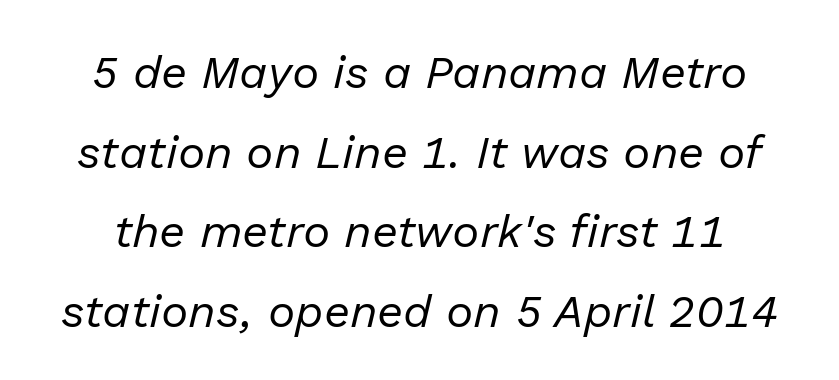
These glyphs show unthickened strokes, regular width or finer. It's the slanting kind of type. Varying glyph widths throughout — classic text-font behaviour. Descenders are the only things crossing below the line. You could call the tracking neutral — neither tight nor loose.
